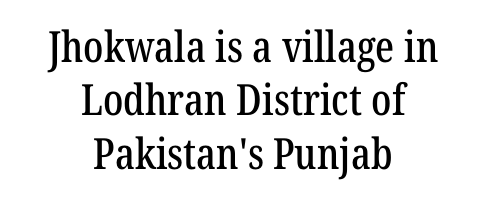
The image shows 43 px condensed serif type, upright; set centered, line spacing 1.24x, normal letter spacing, not underlined; low stroke contrast and a medium x-height.
